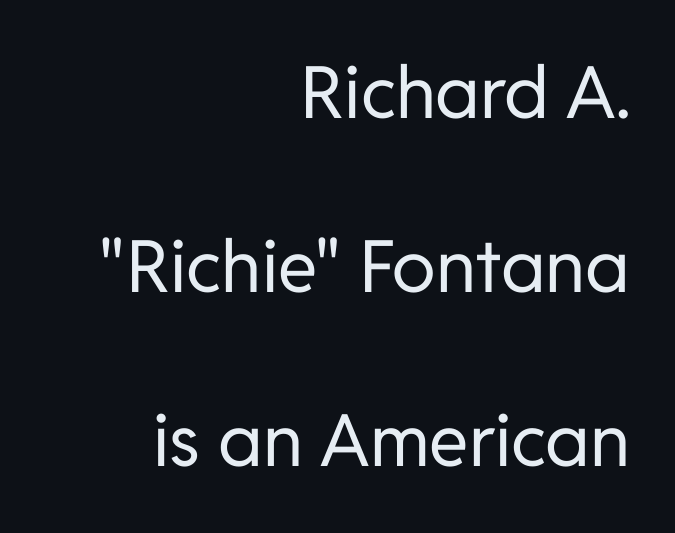
The image shows 72 px regular-weight sans-serif type, upright; set right-aligned, loose line spacing (2.42x), normal letter spacing, not underlined; low stroke contrast and a medium x-height.
